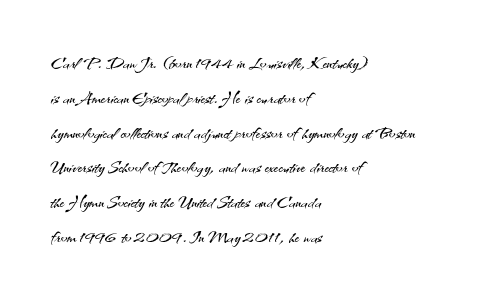
The image shows 24 px text type; set left-aligned, normal line spacing (1.45x), normal letter spacing, not underlined.
